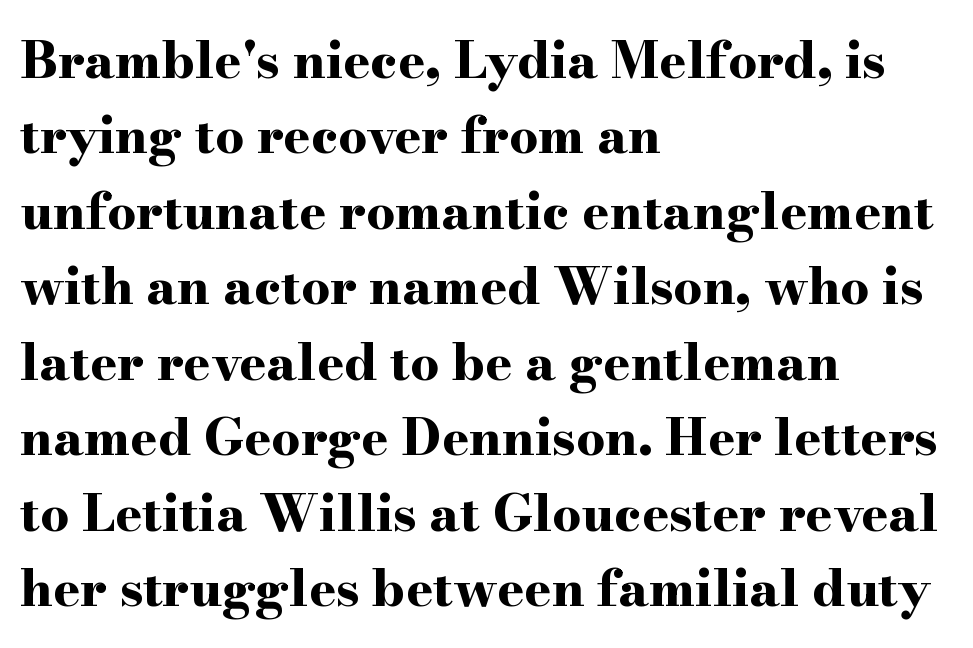
The image shows 51 px bold, wide serif type, upright; set left-aligned, normal line spacing (1.48x), normal letter spacing, not underlined; high stroke contrast and a small x-height.
